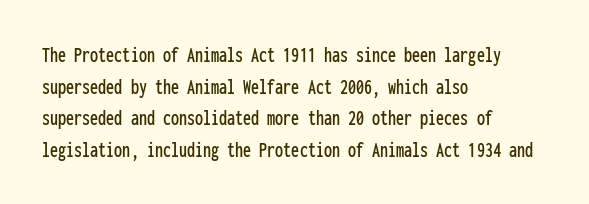
Q: Is the text italic (slanted)? A: No, it is upright.
Q: Is the text underlined? A: No.
Q: How is the paragraph aligned? A: Left-aligned.
Q: Is the spacing between letters normal or unusually wide? A: Normal.
Q: Is the spacing between lines tight, normal or loose? A: Normal.
